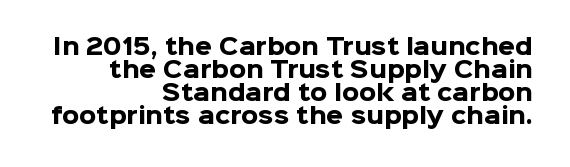
Q: Is the text bold? A: Yes.
Q: Is the text italic (slanted)? A: No, it is upright.
Q: Is the text underlined? A: No.
Q: How is the paragraph aligned? A: Right-aligned.
Q: Is the spacing between letters normal or unusually wide? A: Normal.
Q: Is the spacing between lines tight, normal or loose? A: Tight.
